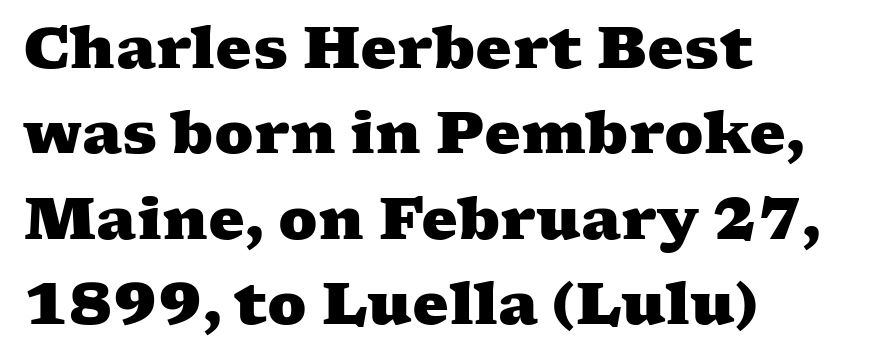
The image shows 58 px heavy, wide serif type; set left-aligned, normal line spacing (1.47x), normal letter spacing, not underlined; medium stroke contrast and a medium x-height.
